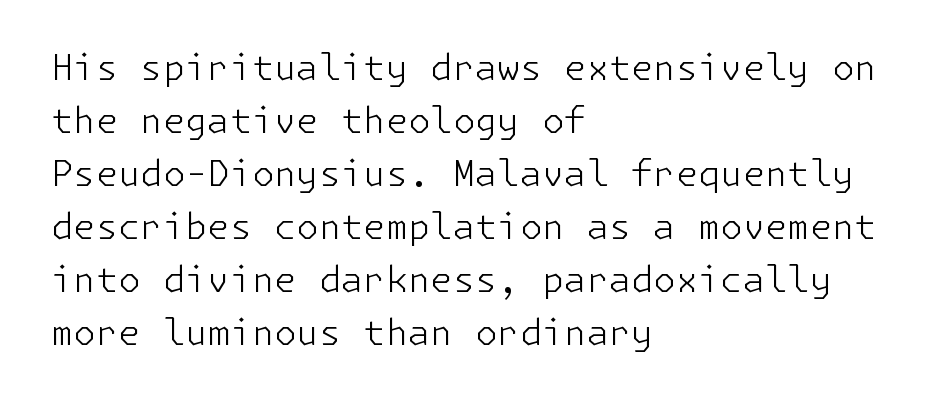
Is the letter spacing exaggerated? No — it looks like the ordinary default. A sans-serif font was chosen for this passage. The lines are quadded left. Weight class: somewhere from thin through regular. Italic? Not at all — the glyphs are vertical. Underlining? Definitely not there.
